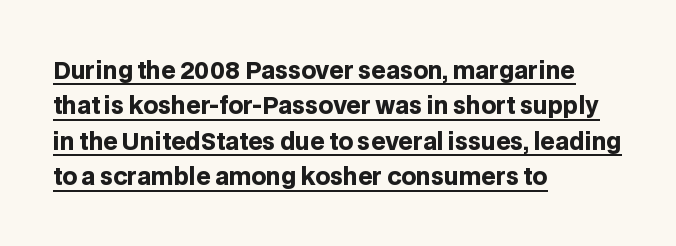
Q: Is the text bold? A: Yes.
Q: Is the text italic (slanted)? A: No, it is upright.
Q: Is the text underlined? A: Yes.
Q: How is the paragraph aligned? A: Left-aligned.
Q: Is the spacing between letters normal or unusually wide? A: Normal.
Q: Is the spacing between lines tight, normal or loose? A: Normal.
